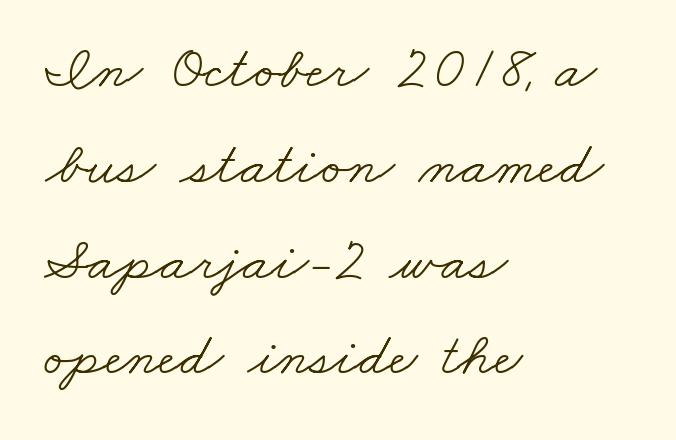
{"serif": "yes", "bold": "no", "weight": "light", "width": "wide", "stroke_contrast": "low", "x_height": "small", "monospaced": "no", "underline": "no", "align": "left", "line_spacing": "normal", "line_spacing_ratio": 1.57, "letter_spacing": "normal", "letter_spacing_em": 0.0, "glyph_px": 61}
